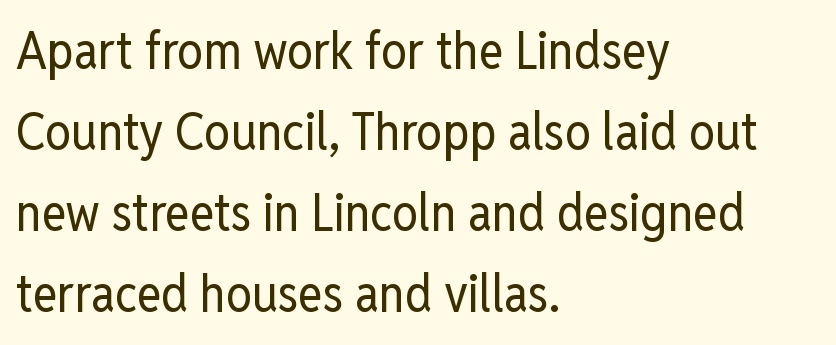
The image shows 52 px regular-weight, condensed sans-serif type, upright; set left-aligned, normal line spacing (1.56x), normal letter spacing, not underlined; low stroke contrast and a medium x-height.
